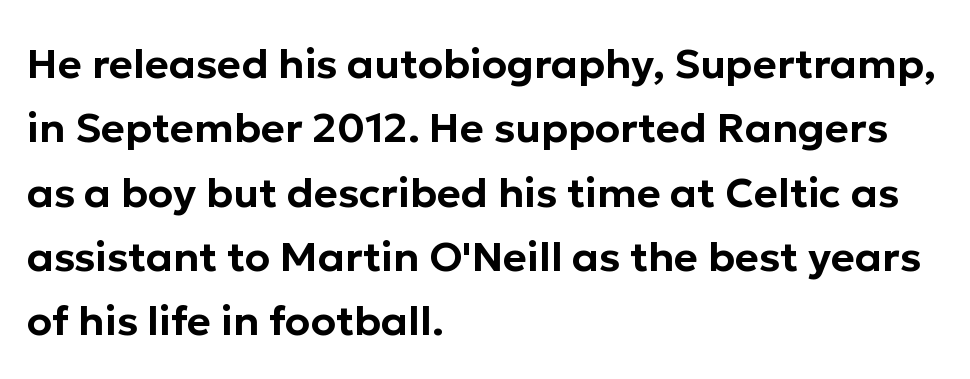
Q: Is the text italic (slanted)? A: No, it is upright.
Q: Is the typeface a serif or a sans-serif typeface? A: Sans-serif.
Q: Is the text underlined? A: No.
Q: How is the paragraph aligned? A: Left-aligned.
Q: Is the spacing between letters normal or unusually wide? A: Normal.
Q: Is the spacing between lines tight, normal or loose? A: Normal.
Q: Width (condensed, normal, or wide)? A: Normal.
Q: Stroke contrast? A: Low.
Q: x-height? A: Medium.
Q: Monospaced? A: No.
